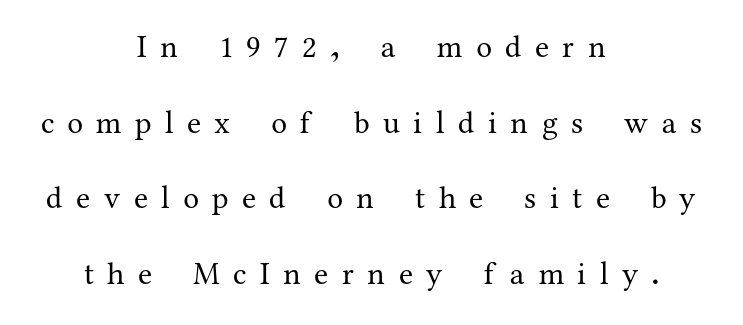
The image shows 32 px regular-weight serif type, upright; set centered, loose line spacing (2.36x), unusually wide letter spacing (+0.42 em), not underlined; medium stroke contrast and a medium x-height.
